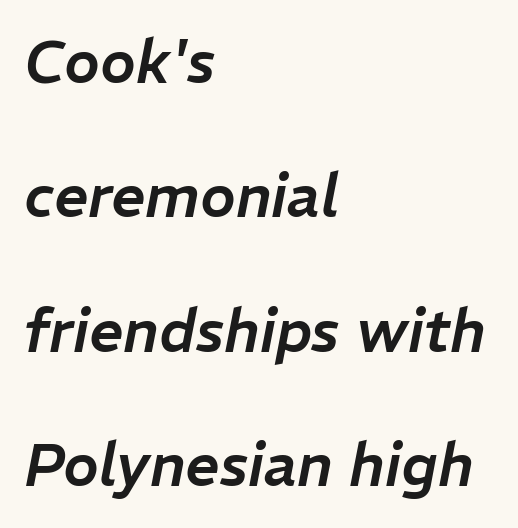
Q: Is the text italic (slanted)? A: Yes, it leans right by about 11 degrees.
Q: Is the text underlined? A: No.
Q: How is the paragraph aligned? A: Left-aligned.
Q: Is the spacing between letters normal or unusually wide? A: Normal.
Q: Is the spacing between lines tight, normal or loose? A: Loose.
Q: Width (condensed, normal, or wide)? A: Normal.
Q: Stroke contrast? A: Low.
Q: x-height? A: Medium.
Q: Monospaced? A: No.
